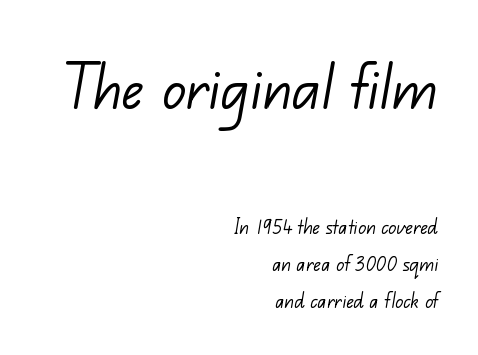
The image shows 73 px light sans-serif type; set right-aligned, normal line spacing (1.55x), normal letter spacing, not underlined; the first (top) block is 3.04x larger; low stroke contrast and a small x-height.
